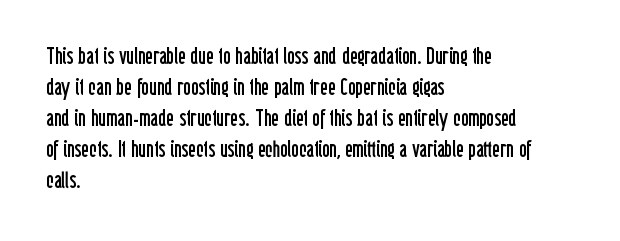
The image shows 23 px text type, upright; set left-aligned, normal line spacing (1.35x), normal letter spacing, not underlined.
